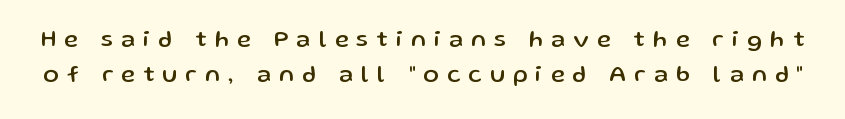
Q: Is the text italic (slanted)? A: No, it is upright.
Q: Is the text underlined? A: No.
Q: Is the spacing between letters normal or unusually wide? A: Unusually wide.
Q: Is the spacing between lines tight, normal or loose? A: Normal.
